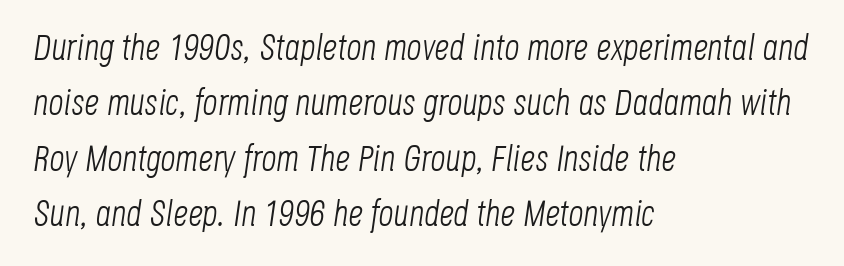
The image shows 37 px light, condensed type, italic (leaning right); set left-aligned, normal line spacing (1.5x), normal letter spacing, not underlined; low stroke contrast and a large x-height.
